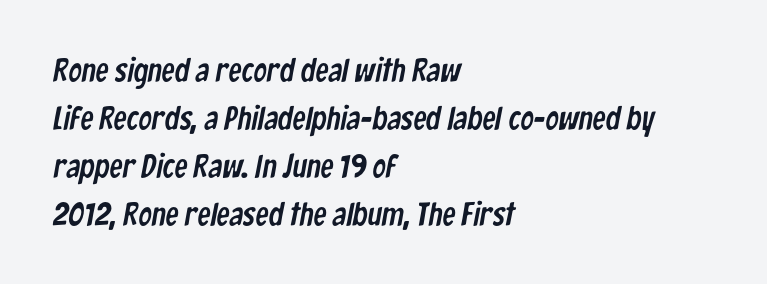
{"serif": "no", "width": "condensed", "stroke_contrast": "low", "x_height": "medium", "monospaced": "no", "underline": "no", "align": "left", "line_spacing": "normal", "line_spacing_ratio": 1.45, "letter_spacing": "normal", "letter_spacing_em": 0.0, "glyph_px": 33}
